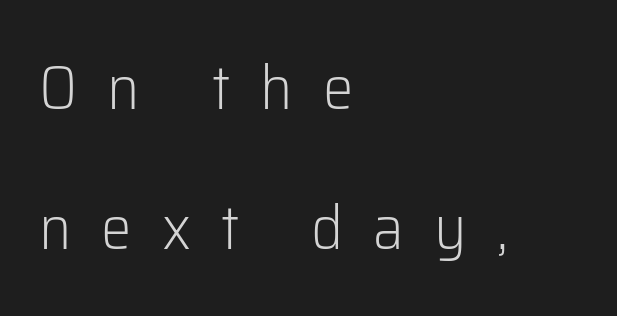
{"serif": "no", "italic": "no", "bold": "no", "weight": "light", "width": "normal", "stroke_contrast": "low", "x_height": "medium", "monospaced": "no", "underline": "no", "align": "left", "line_spacing": "loose", "line_spacing_ratio": 2.3, "letter_spacing": "wide", "letter_spacing_em": 0.49, "glyph_px": 61}
